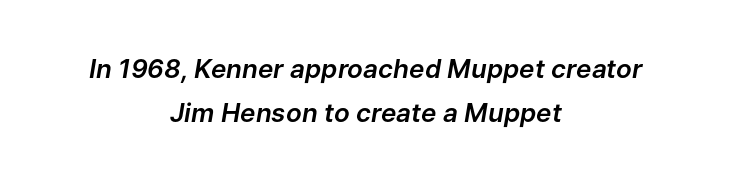
{"italic": "yes", "lean": "right", "slant_degrees": 9, "underline": "no", "align": "center", "line_spacing": "normal", "line_spacing_ratio": 1.69, "letter_spacing": "normal", "letter_spacing_em": 0.0, "glyph_px": 26}
